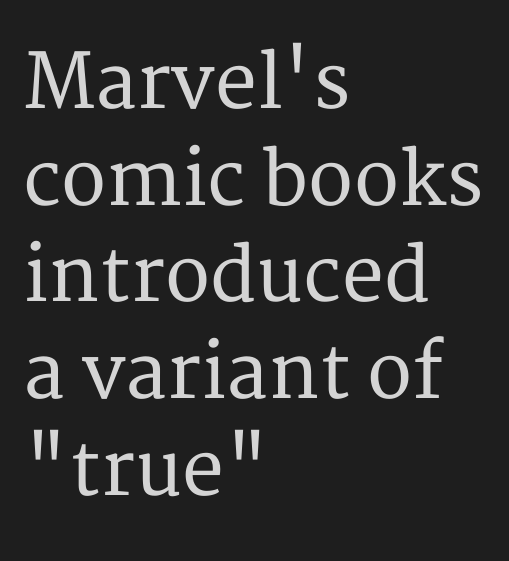
The gap between lines stays unmarked. The lines sit at an ordinary, default distance from one another. If you drew a ruler down the left edge, every line would touch it. Is this a sans? No — the strokes have serifs. A typesetter would call this proportional, since set widths differ per character.
